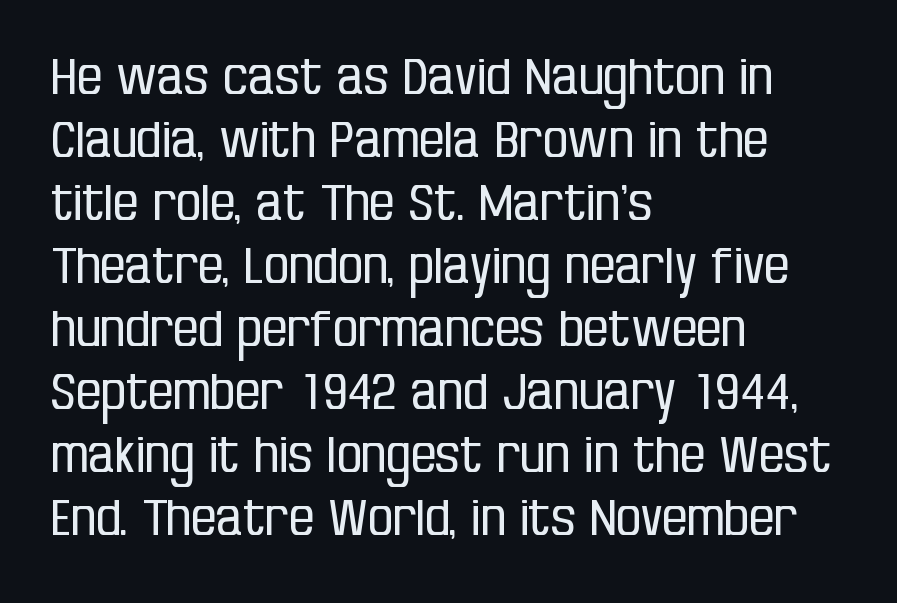
The image shows 50 px regular-weight, condensed sans-serif type, upright; set left-aligned, normal line spacing (1.26x), normal letter spacing, not underlined; low stroke contrast and a large x-height.
